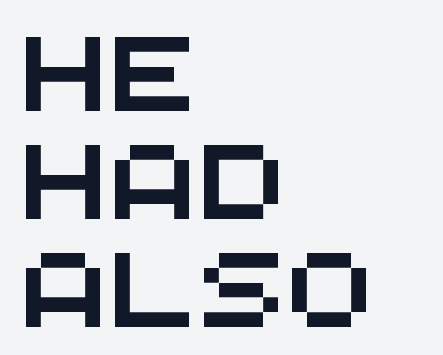
Q: Is the typeface a serif or a sans-serif typeface? A: Sans-serif.
Q: Is the text underlined? A: No.
Q: How is the paragraph aligned? A: Left-aligned.
Q: Is the spacing between letters normal or unusually wide? A: Normal.
Q: Is the spacing between lines tight, normal or loose? A: Normal.
Q: Width (condensed, normal, or wide)? A: Wide.
Q: Stroke contrast? A: Medium.
Q: x-height? A: Large.
Q: Monospaced? A: Yes.
